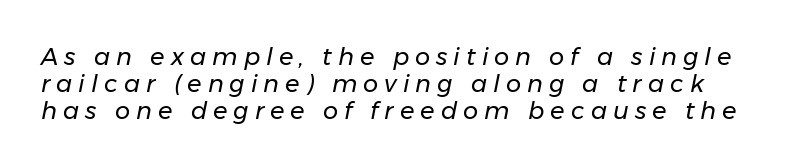
How are the letters spaced? Widely, with obvious added tracking. Compared with a typical body face, this is equally light or lighter still. Rendered with sloped, italic letterforms. Interline gaps are noticeably narrow in this sample. Check the space under the baseline: it is left empty.
